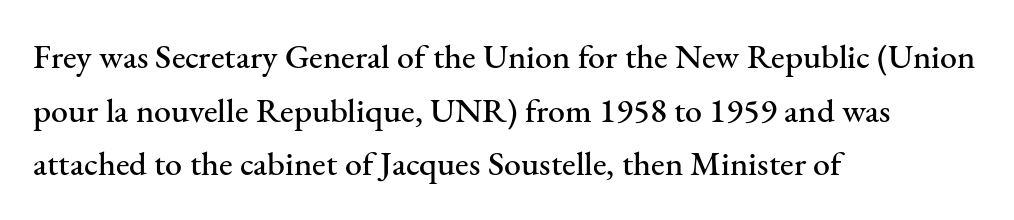
These lines are rendered in a variable-pitch font. Which margin do the lines hug? The left one — the right edge is uneven. Check under the words: just untouched page. It's the straight-up-and-down kind of type. Note: serifs present on the glyphs.
